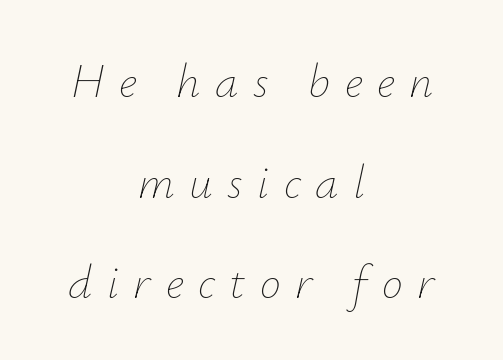
These lines stack symmetrically, like a column narrowing and widening about its center. Slant detected: the letters are inclined. Here the designer chose a conventional face with non-uniform glyph widths. Each new line begins a long way beneath the previous one. Stems here are at most as thick as an everyday book face. Between one letter and the next there's a generous, obvious gap.
